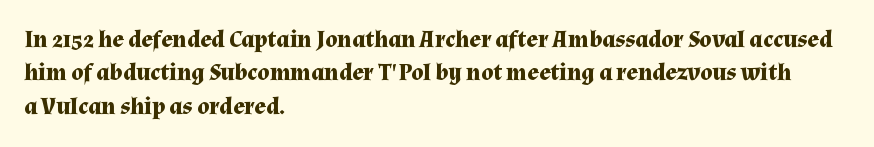
The image shows 24 px bold type, upright; set left-aligned, normal line spacing (1.39x), normal letter spacing, not underlined.
